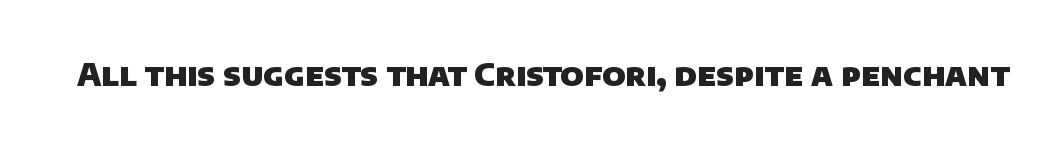
{"serif": "no", "bold": "yes", "weight": "heavy", "width": "normal", "stroke_contrast": "low", "x_height": "large", "monospaced": "no", "underline": "no", "letter_spacing": "normal", "letter_spacing_em": 0.0, "glyph_px": 32}
